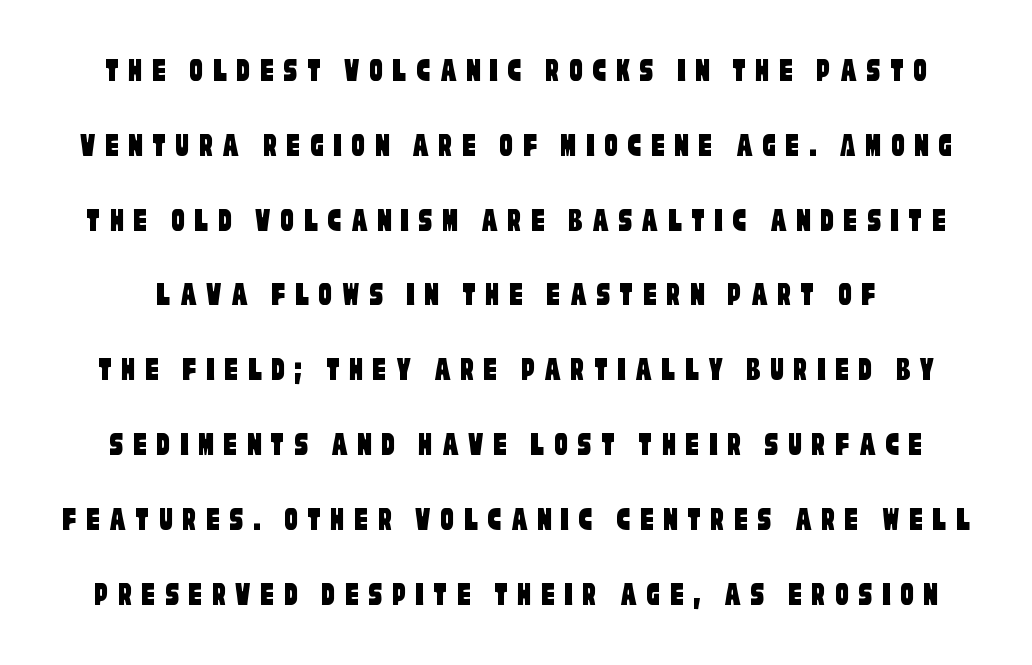
Q: Is the typeface a serif or a sans-serif typeface? A: Sans-serif.
Q: Is the text underlined? A: No.
Q: Is the spacing between letters normal or unusually wide? A: Unusually wide.
Q: Is the spacing between lines tight, normal or loose? A: Loose.
Q: Width (condensed, normal, or wide)? A: Condensed.
Q: Stroke contrast? A: Low.
Q: x-height? A: Large.
Q: Monospaced? A: No.
